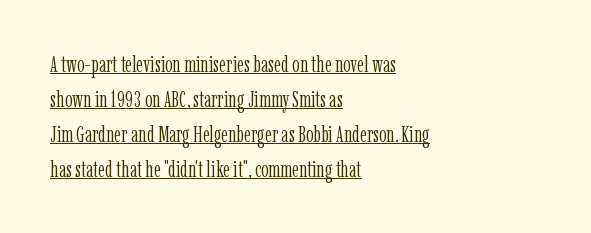
Q: Is the text bold? A: No.
Q: Is the text italic (slanted)? A: No, it is upright.
Q: Is the text underlined? A: Yes.
Q: How is the paragraph aligned? A: Left-aligned.
Q: Is the spacing between letters normal or unusually wide? A: Normal.
Q: Is the spacing between lines tight, normal or loose? A: Normal.
